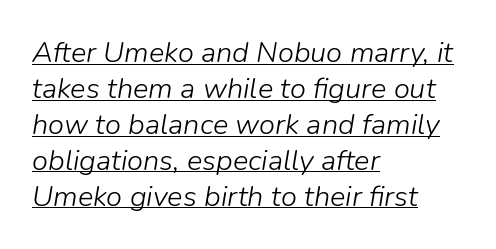
Q: Is the text bold? A: No.
Q: Is the text italic (slanted)? A: Yes, it leans right by about 9 degrees.
Q: Is the text underlined? A: Yes.
Q: How is the paragraph aligned? A: Left-aligned.
Q: Is the spacing between letters normal or unusually wide? A: Normal.
Q: Width (condensed, normal, or wide)? A: Normal.
Q: Stroke contrast? A: Low.
Q: x-height? A: Medium.
Q: Monospaced? A: No.
